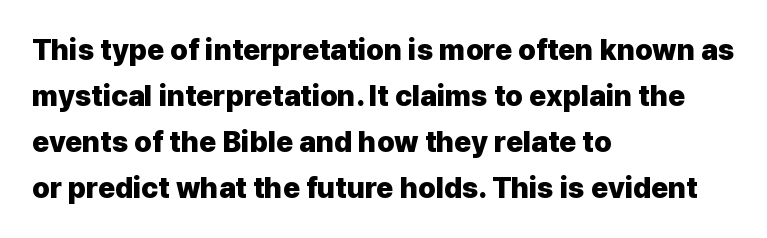
{"serif": "no", "italic": "no", "bold": "yes", "weight": "heavy", "width": "normal", "stroke_contrast": "low", "x_height": "medium", "monospaced": "no", "underline": "no", "align": "left", "line_spacing": "normal", "line_spacing_ratio": 1.59, "letter_spacing": "normal", "letter_spacing_em": 0.0, "glyph_px": 29}
